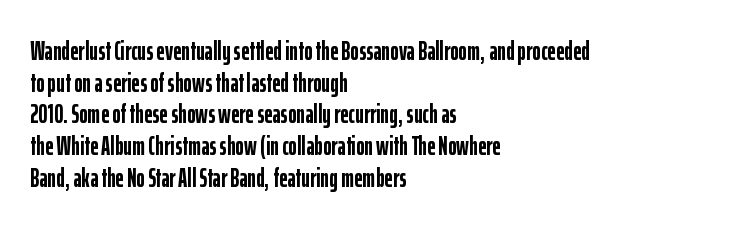
Q: Is the text bold? A: Yes.
Q: Is the text italic (slanted)? A: No, it is upright.
Q: Is the text underlined? A: No.
Q: How is the paragraph aligned? A: Left-aligned.
Q: Is the spacing between letters normal or unusually wide? A: Normal.
